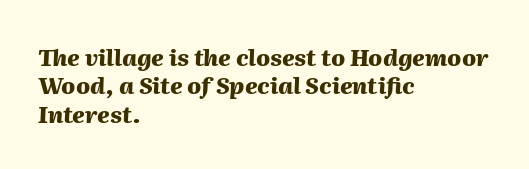
The image shows 23 px bold type, italic (leaning right); set left-aligned, line spacing 1.23x, normal letter spacing, not underlined.
